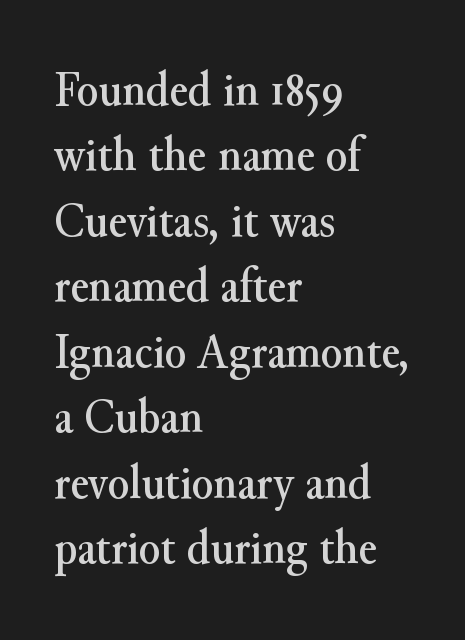
The image shows 50 px serif type, upright; set left-aligned, normal line spacing (1.31x), normal letter spacing, not underlined; medium stroke contrast and a small x-height.
